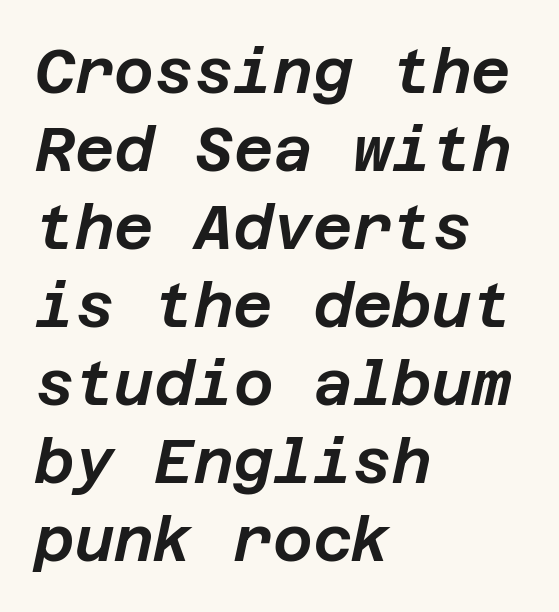
Regular leading. Rule under the text: the space is simply empty. Quick note: italic. There is no visible air inserted between adjacent glyphs. Leftover space on each line is placed entirely after the last word.
